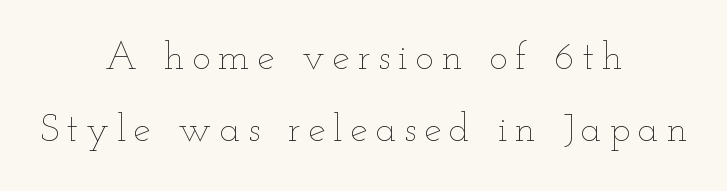
{"italic": "no", "bold": "no", "weight": "thin", "width": "wide", "stroke_contrast": "low", "x_height": "small", "monospaced": "no", "underline": "no", "align": "center", "line_spacing_ratio": 1.85, "letter_spacing": "wide", "letter_spacing_em": 0.2, "glyph_px": 39}
